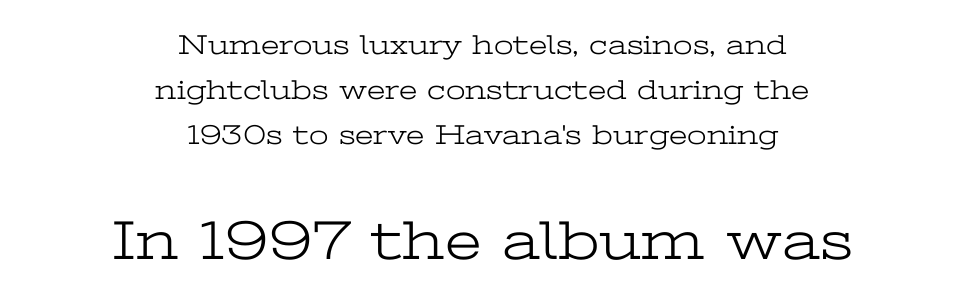
Q: Is the text bold? A: No.
Q: Is the text italic (slanted)? A: No, it is upright.
Q: Is the typeface a serif or a sans-serif typeface? A: Serif.
Q: Is the text underlined? A: No.
Q: How is the paragraph aligned? A: Centered.
Q: Is the spacing between letters normal or unusually wide? A: Normal.
Q: Is the spacing between lines tight, normal or loose? A: Normal.
Q: Which block of text is set in a larger size, the first (top) or the second (bottom)? A: The second (bottom) one.
Q: Width (condensed, normal, or wide)? A: Wide.
Q: Stroke contrast? A: Low.
Q: x-height? A: Medium.
Q: Monospaced? A: No.
